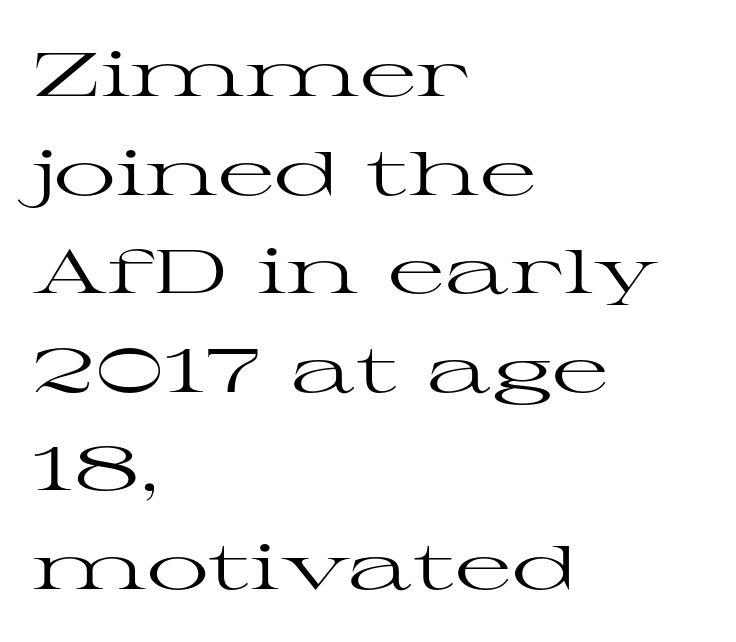
Q: Is the text bold? A: No.
Q: Is the text italic (slanted)? A: No, it is upright.
Q: Is the typeface a serif or a sans-serif typeface? A: Serif.
Q: Is the text underlined? A: No.
Q: How is the paragraph aligned? A: Left-aligned.
Q: Is the spacing between letters normal or unusually wide? A: Normal.
Q: Is the spacing between lines tight, normal or loose? A: Normal.
Q: Width (condensed, normal, or wide)? A: Wide.
Q: Stroke contrast? A: High.
Q: x-height? A: Medium.
Q: Monospaced? A: No.
